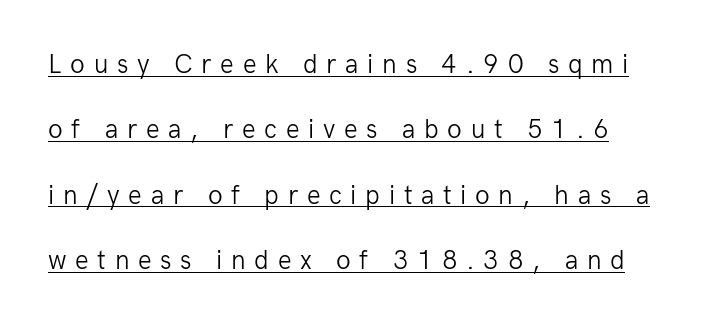
Q: Is the text bold? A: No.
Q: Is the text italic (slanted)? A: No, it is upright.
Q: Is the text underlined? A: Yes.
Q: How is the paragraph aligned? A: Left-aligned.
Q: Is the spacing between letters normal or unusually wide? A: Unusually wide.
Q: Is the spacing between lines tight, normal or loose? A: Loose.
